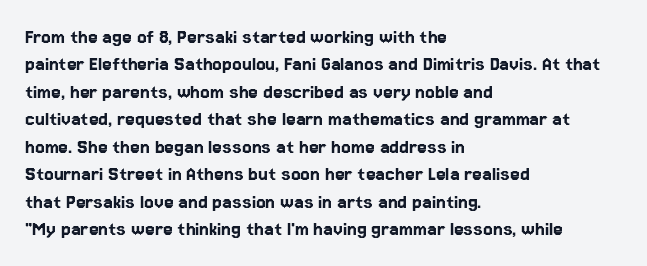
Q: Is the text italic (slanted)? A: No, it is upright.
Q: Is the text underlined? A: No.
Q: How is the paragraph aligned? A: Left-aligned.
Q: Is the spacing between letters normal or unusually wide? A: Normal.
Q: Is the spacing between lines tight, normal or loose? A: Normal.
